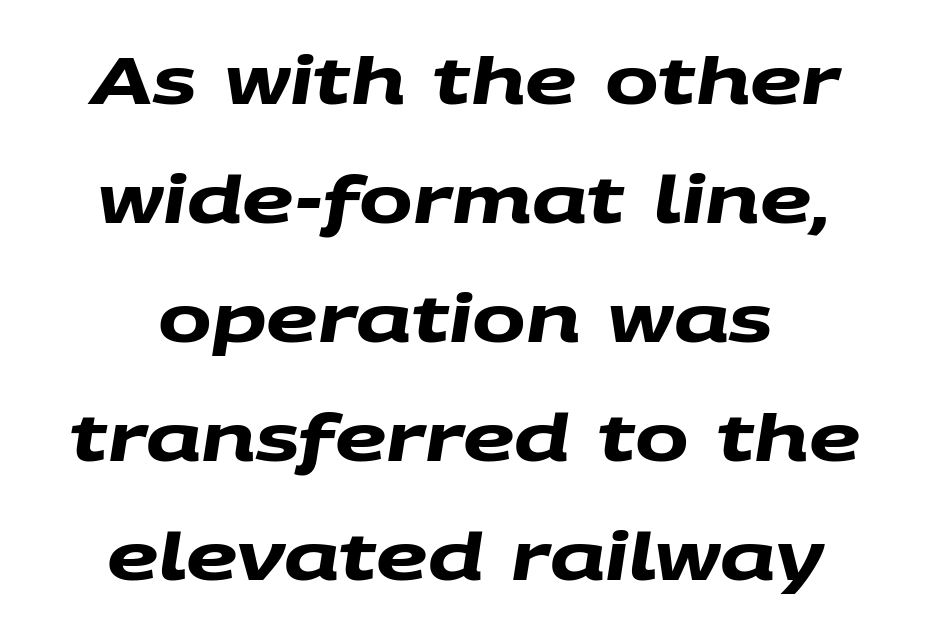
Q: Is the text bold? A: Yes.
Q: Is the typeface a serif or a sans-serif typeface? A: Sans-serif.
Q: Is the text underlined? A: No.
Q: How is the paragraph aligned? A: Centered.
Q: Is the spacing between letters normal or unusually wide? A: Normal.
Q: Width (condensed, normal, or wide)? A: Wide.
Q: Stroke contrast? A: Medium.
Q: x-height? A: Large.
Q: Monospaced? A: No.
